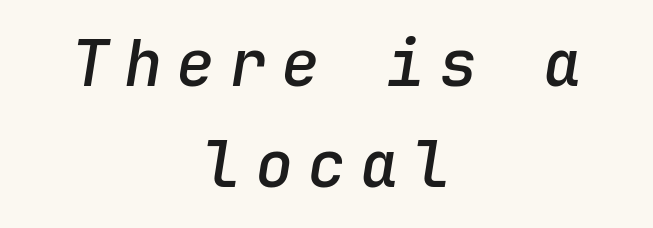
The image shows 64 px semibold type, italic (leaning right), monospaced; set centered, normal line spacing (1.58x), unusually wide letter spacing (+0.22 em), not underlined; low stroke contrast and a medium x-height.
